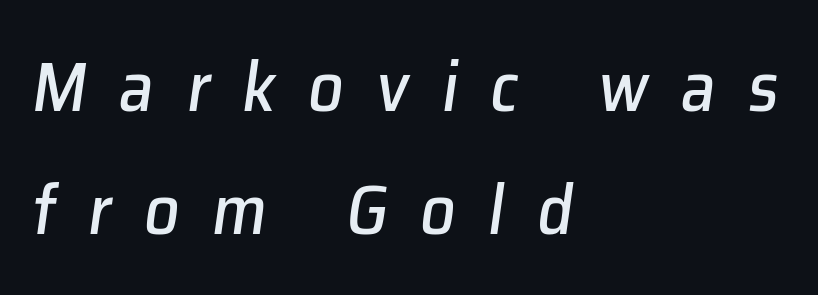
The image shows 70 px text type, italic (leaning right); set left-aligned, line spacing 1.76x, unusually wide letter spacing (+0.46 em), not underlined; low stroke contrast and a medium x-height.
